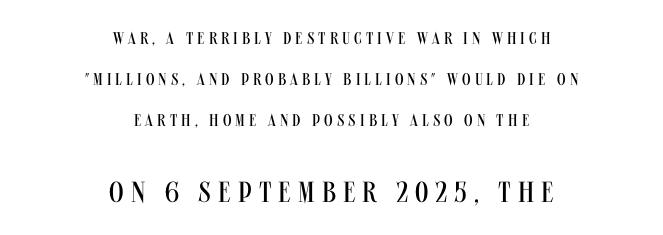
Q: Is the text bold? A: No.
Q: Is the text italic (slanted)? A: No, it is upright.
Q: Is the typeface a serif or a sans-serif typeface? A: Sans-serif.
Q: Is the text underlined? A: No.
Q: How is the paragraph aligned? A: Centered.
Q: Is the spacing between letters normal or unusually wide? A: Unusually wide.
Q: Is the spacing between lines tight, normal or loose? A: Loose.
Q: Which block of text is set in a larger size, the first (top) or the second (bottom)? A: The second (bottom) one.
Q: Width (condensed, normal, or wide)? A: Condensed.
Q: Stroke contrast? A: Medium.
Q: x-height? A: Large.
Q: Monospaced? A: No.
